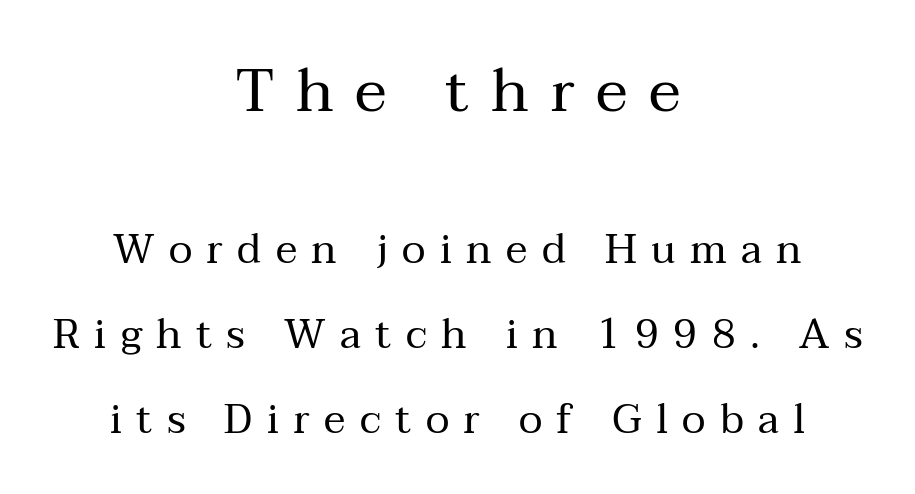
Do the characters align in a grid? No, the font is proportional. Leading is clearly above the norm, producing a sparse column. A quiet, ordinary-to-light weight characterises the typeface. Small tapered or slab feet sit at the stroke ends, so this counts as serif. A student would call this center alignment; a typographer would say set centered. Italic: no, the glyphs are upright roman.
